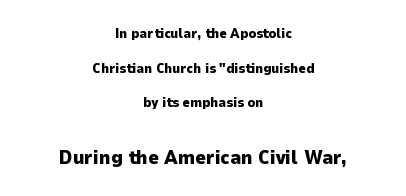
{"italic": "no", "bold": "yes", "underline": "no", "align": "center", "line_spacing": "loose", "line_spacing_ratio": 2.48, "letter_spacing": "normal", "letter_spacing_em": 0.0, "larger_block": "second", "size_ratio": 1.43, "glyph_px": 20}
